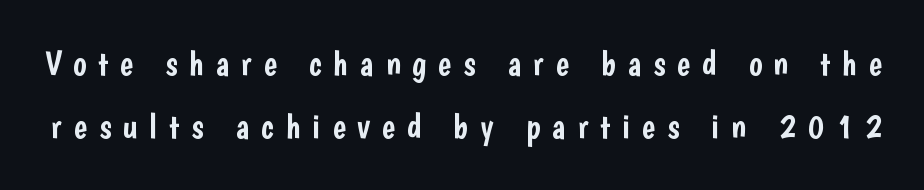
{"serif": "no", "italic": "no", "width": "condensed", "stroke_contrast": "low", "x_height": "medium", "monospaced": "no", "underline": "no", "line_spacing_ratio": 1.81, "letter_spacing": "wide", "letter_spacing_em": 0.34, "glyph_px": 35}
